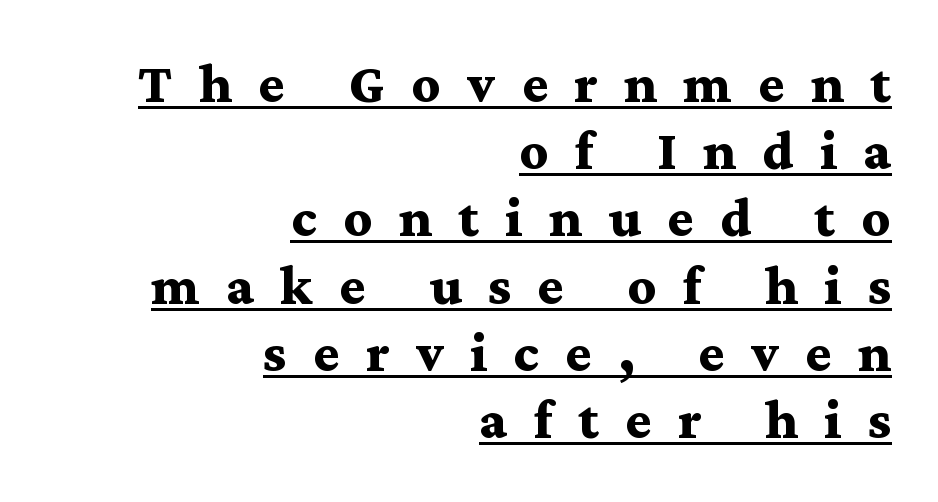
The image shows 56 px bold, wide serif type, upright; set right-aligned, line spacing 1.2x, unusually wide letter spacing (+0.47 em), underlined; medium stroke contrast and a medium x-height.
